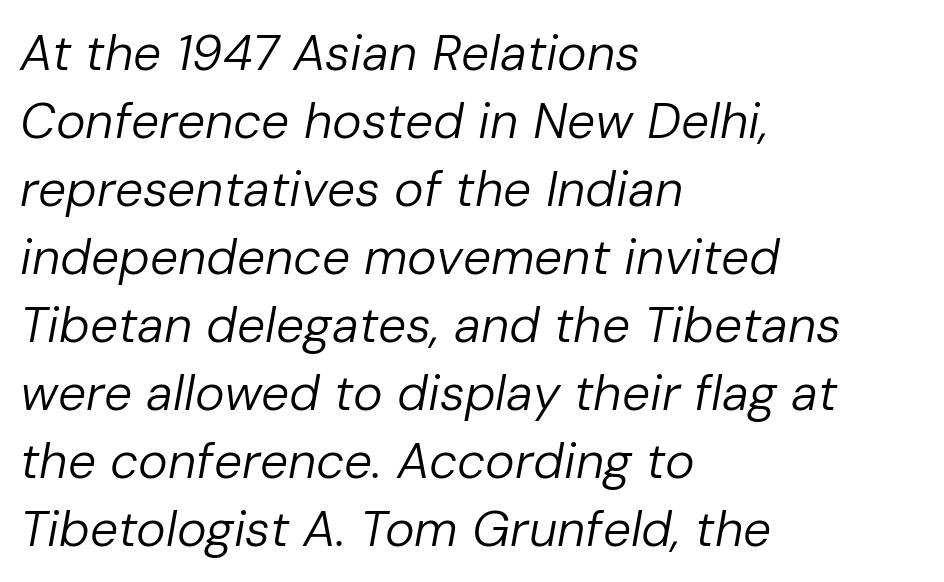
Q: Is the text bold? A: No.
Q: Is the text italic (slanted)? A: Yes, it leans right by about 10 degrees.
Q: Is the text underlined? A: No.
Q: How is the paragraph aligned? A: Left-aligned.
Q: Is the spacing between letters normal or unusually wide? A: Normal.
Q: Is the spacing between lines tight, normal or loose? A: Normal.
Q: Width (condensed, normal, or wide)? A: Normal.
Q: Stroke contrast? A: Low.
Q: x-height? A: Medium.
Q: Monospaced? A: No.
